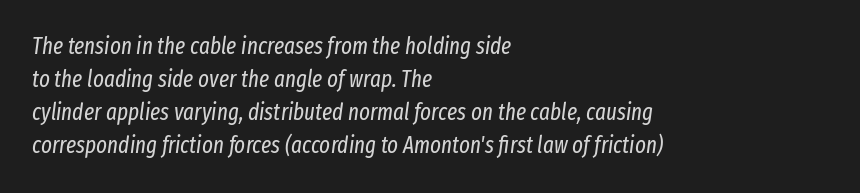
The image shows 23 px text type, italic (leaning right); set left-aligned, normal line spacing (1.44x), normal letter spacing, not underlined.
